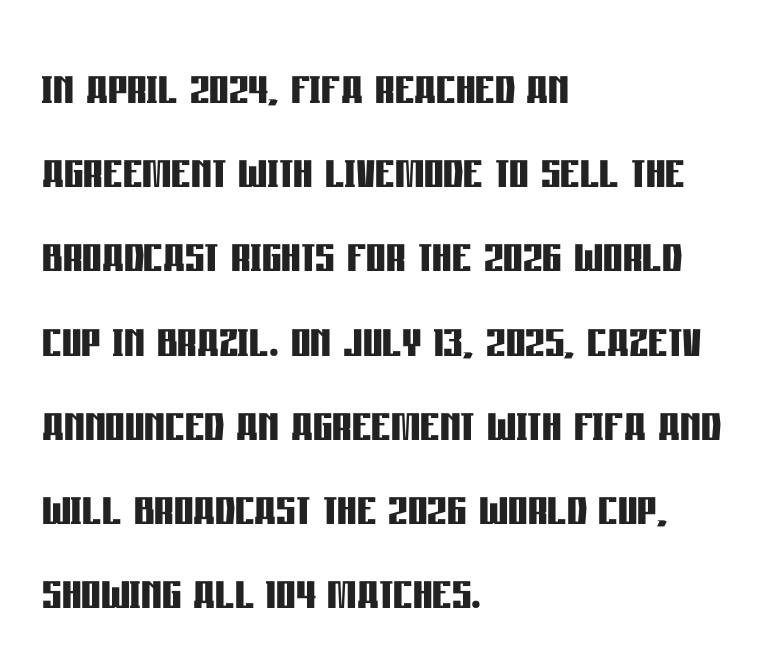
Q: Is the text bold? A: Yes.
Q: Is the text italic (slanted)? A: No, it is upright.
Q: Is the typeface a serif or a sans-serif typeface? A: Sans-serif.
Q: Is the text underlined? A: No.
Q: How is the paragraph aligned? A: Left-aligned.
Q: Is the spacing between letters normal or unusually wide? A: Normal.
Q: Is the spacing between lines tight, normal or loose? A: Normal.
Q: Width (condensed, normal, or wide)? A: Condensed.
Q: Stroke contrast? A: Low.
Q: x-height? A: Large.
Q: Monospaced? A: No.
